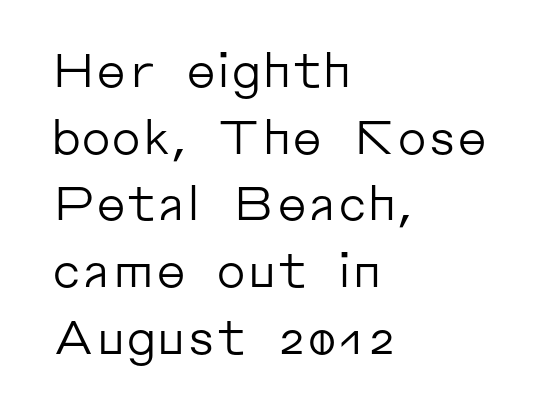
{"serif": "no", "italic": "no", "bold": "no", "weight": "regular", "width": "normal", "stroke_contrast": "low", "x_height": "medium", "monospaced": "no", "underline": "no", "align": "left", "line_spacing": "normal", "line_spacing_ratio": 1.42, "letter_spacing": "normal", "letter_spacing_em": 0.0, "glyph_px": 47}
